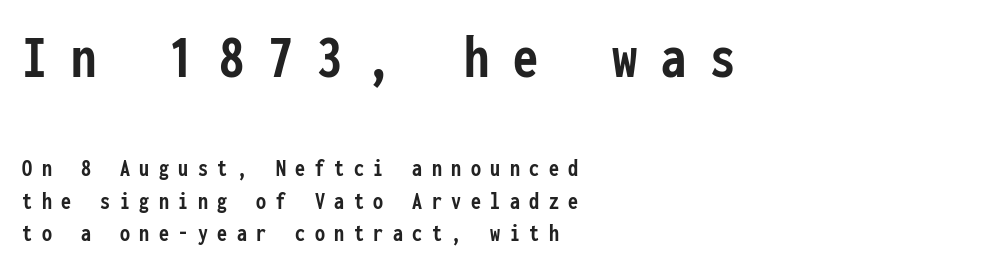
These lines carry a lot of weight — the face is fully bold. Which of the two is more prominent by size? The first, at the top. Horizontally, the lines are justified to the leading edge only. Stroke terminals: plain, sans-serif.
